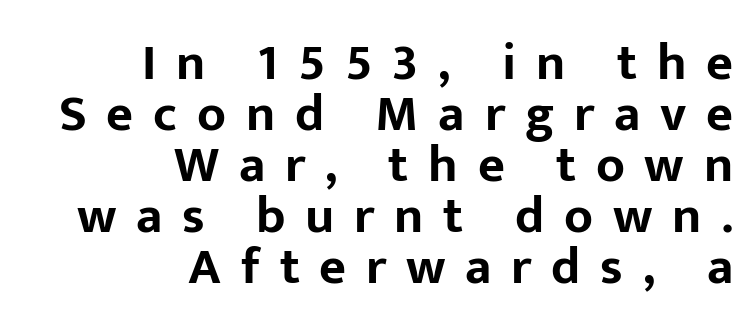
The image shows 52 px bold sans-serif type, upright; set right-aligned, tight line spacing (0.98x), unusually wide letter spacing (+0.38 em), not underlined; low stroke contrast and a medium x-height.
